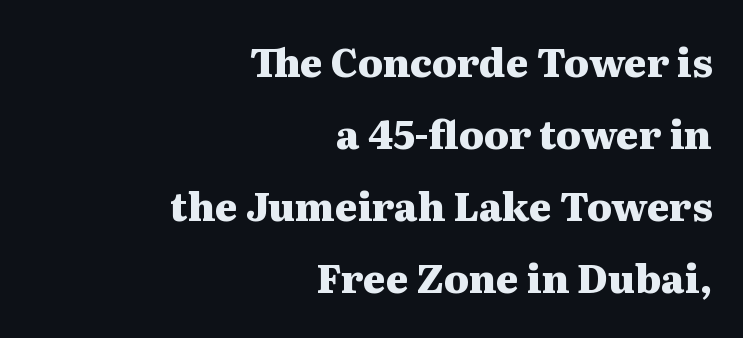
The image shows 39 px heavy, wide serif type, upright; set right-aligned, line spacing 1.85x, normal letter spacing, not underlined; medium stroke contrast and a medium x-height.
